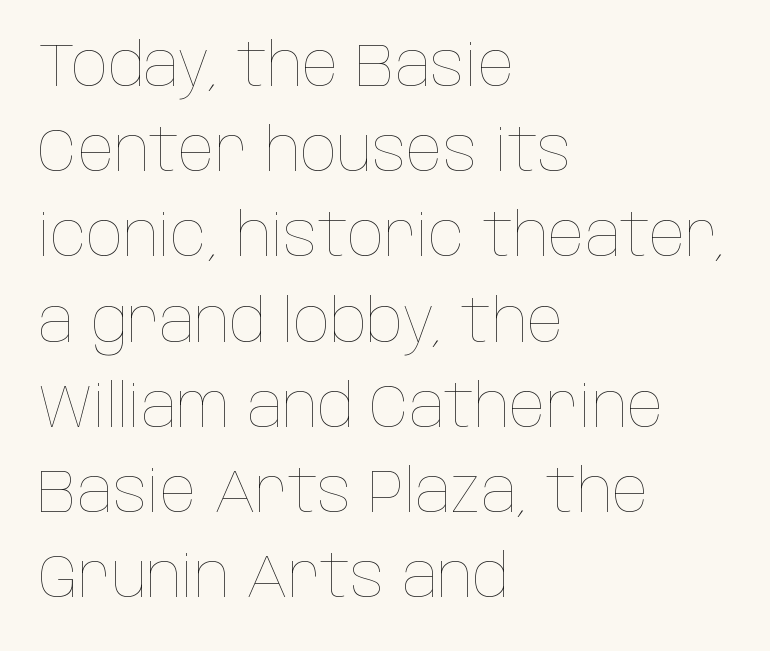
Q: Is the text bold? A: No.
Q: Is the text italic (slanted)? A: No, it is upright.
Q: Is the text underlined? A: No.
Q: How is the paragraph aligned? A: Left-aligned.
Q: Is the spacing between letters normal or unusually wide? A: Normal.
Q: Is the spacing between lines tight, normal or loose? A: Normal.
Q: Width (condensed, normal, or wide)? A: Condensed.
Q: Stroke contrast? A: Low.
Q: x-height? A: Large.
Q: Monospaced? A: No.
